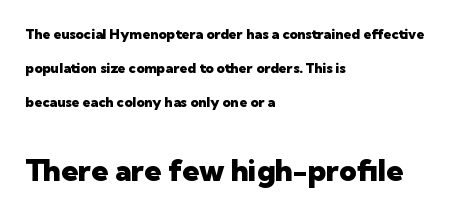
You could fit nearly another row in the gap between these rows. Looks like regular typesetting: each glyph gets only the width it needs. I'd call this a sans setting — the letters go barefoot. The strokes are fattened all the way to bold. These lines keep a tight, regular rhythm from letter to letter. Unmarked baselines from the first word to the last.
